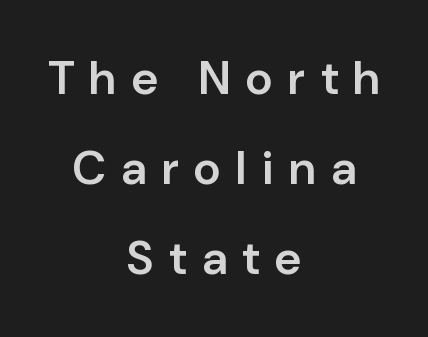
Q: Is the text bold? A: Semi-bold.
Q: Is the text italic (slanted)? A: No, it is upright.
Q: Is the typeface a serif or a sans-serif typeface? A: Sans-serif.
Q: Is the text underlined? A: No.
Q: How is the paragraph aligned? A: Centered.
Q: Is the spacing between letters normal or unusually wide? A: Unusually wide.
Q: Is the spacing between lines tight, normal or loose? A: Loose.
Q: Width (condensed, normal, or wide)? A: Normal.
Q: Stroke contrast? A: Low.
Q: x-height? A: Medium.
Q: Monospaced? A: No.
